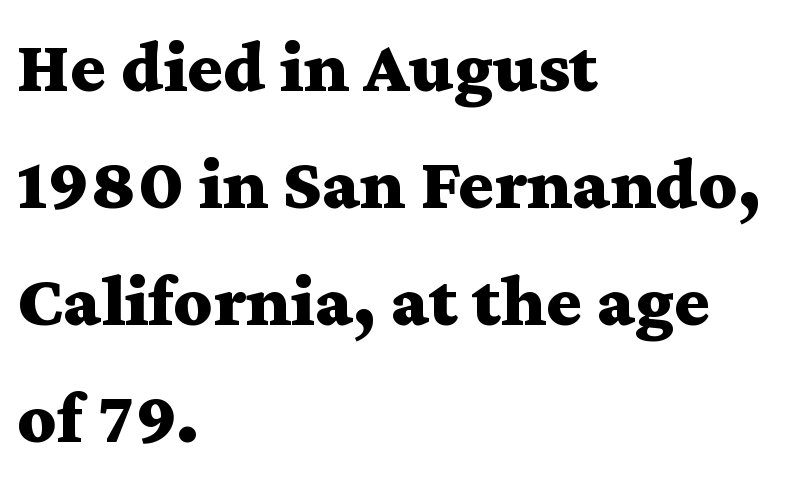
The image shows 75 px bold, wide serif type, upright; set left-aligned, normal line spacing (1.56x), normal letter spacing, not underlined; medium stroke contrast and a medium x-height.
